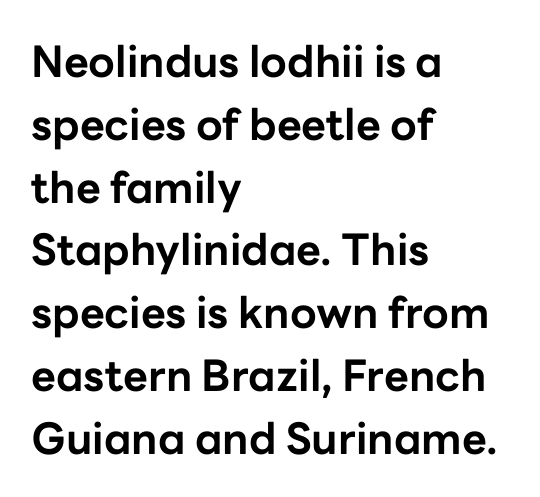
{"serif": "no", "italic": "no", "bold": "yes", "weight": "bold", "width": "normal", "stroke_contrast": "low", "x_height": "medium", "monospaced": "no", "underline": "no", "align": "left", "line_spacing": "normal", "line_spacing_ratio": 1.46, "letter_spacing": "normal", "letter_spacing_em": 0.0, "glyph_px": 43}
